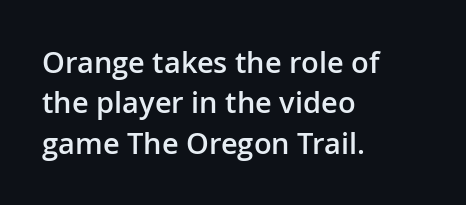
The image shows 29 px semibold sans-serif type, upright; set left-aligned, normal line spacing (1.39x), normal letter spacing, not underlined; low stroke contrast and a medium x-height.
